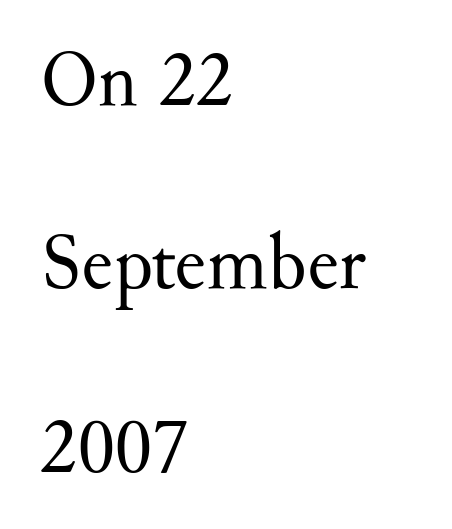
The image shows 79 px regular-weight serif type, upright; set left-aligned, loose line spacing (2.32x), normal letter spacing, not underlined; medium stroke contrast and a small x-height.
